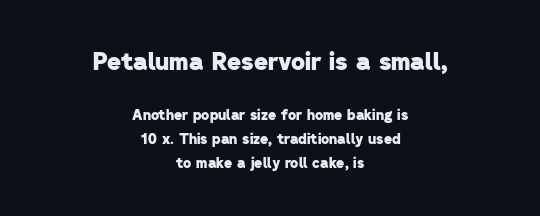
The image shows 24 px bold type; set centered, normal line spacing (1.7x), normal letter spacing, not underlined; the first (top) block is 1.71x larger.
